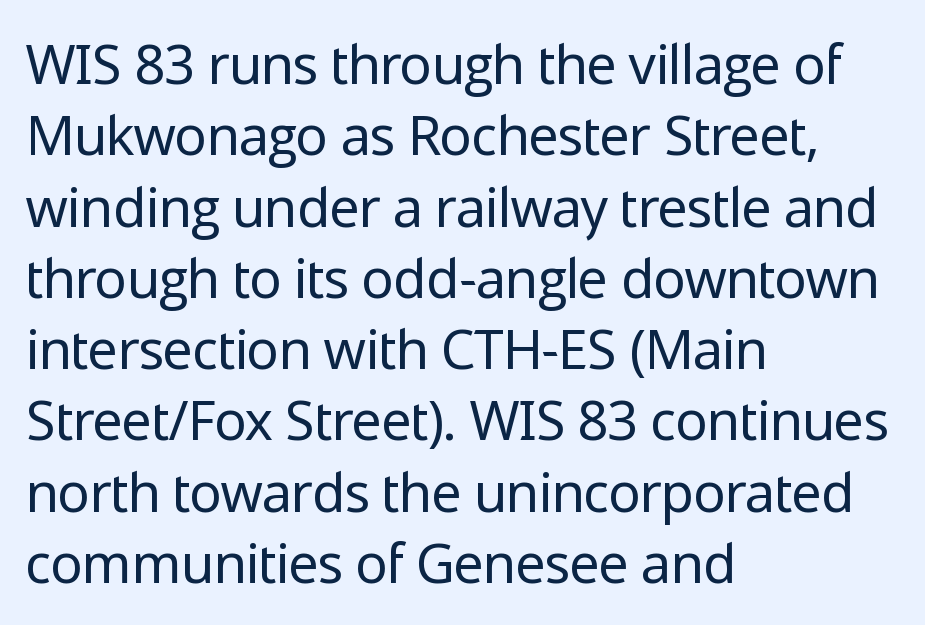
The image shows 54 px regular-weight sans-serif type, upright; set left-aligned, normal line spacing (1.32x), normal letter spacing, not underlined; low stroke contrast and a medium x-height.
